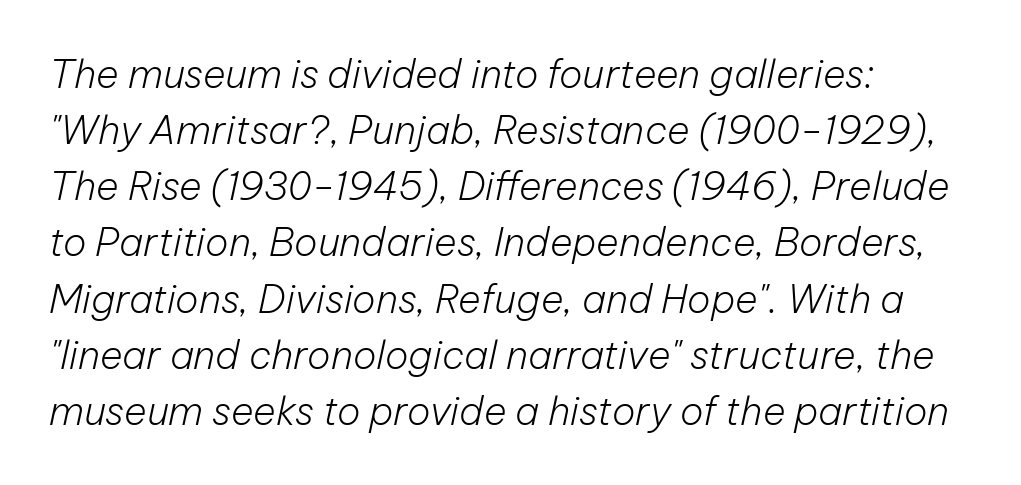
The face used here is proportionally spaced, like ordinary book or web type. The block of text has a typical density, with ordinary space between rows. The lettering tilts uniformly, giving the passage an italic look. A typesetter would call this zero additional tracking. Glance below the letters and you will spot only blank space. Reading down the block, your eye returns to a fixed left position each line.
